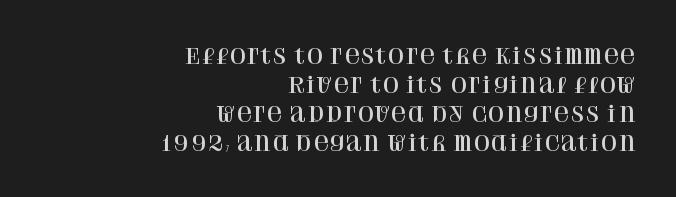
Q: Is the text italic (slanted)? A: No, it is upright.
Q: Is the text underlined? A: No.
Q: How is the paragraph aligned? A: Right-aligned.
Q: Is the spacing between letters normal or unusually wide? A: Normal.
Q: Is the spacing between lines tight, normal or loose? A: Normal.
